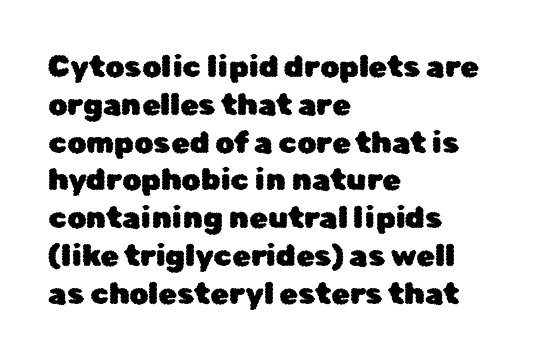
The image shows 30 px sans-serif type, upright; set left-aligned, normal line spacing (1.26x), normal letter spacing, not underlined; low stroke contrast and a medium x-height.
